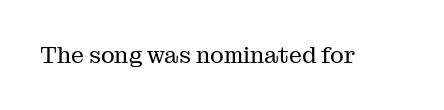
The type is set solid horizontally, with unmodified tracking. Words float on clear page, feet unadorned. A quiet, ordinary-to-light weight characterises the typeface. The type sits square on the baseline with zero lean.
